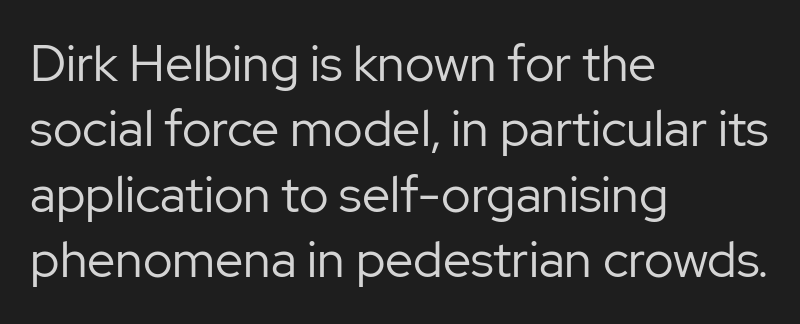
No italicization has been applied; the sample stays upright. Has an underline been added? It has not. The designer left line spacing at the default. Look at the bottom of the vertical strokes: they stop flat, with no serifs. Does extra space separate the letters? No, they use regular spacing. Proportional: the letters do not fall into vertical columns.
